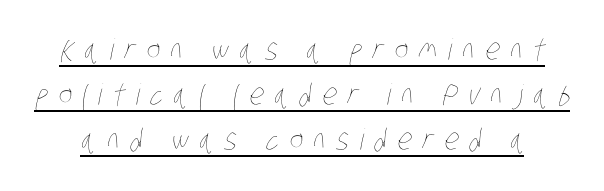
The image shows 29 px thin, condensed type; set normal line spacing (1.56x), unusually wide letter spacing (+0.37 em), underlined; low stroke contrast and a large x-height.
